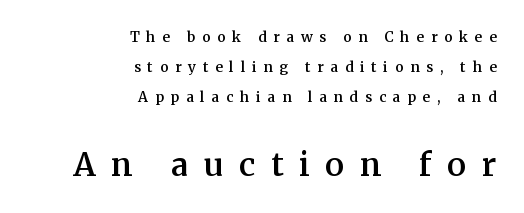
Q: Is the text bold? A: Semi-bold.
Q: Is the text italic (slanted)? A: No, it is upright.
Q: Is the typeface a serif or a sans-serif typeface? A: Serif.
Q: Is the text underlined? A: No.
Q: How is the paragraph aligned? A: Right-aligned.
Q: Is the spacing between letters normal or unusually wide? A: Unusually wide.
Q: Is the spacing between lines tight, normal or loose? A: Loose.
Q: Which block of text is set in a larger size, the first (top) or the second (bottom)? A: The second (bottom) one.
Q: Width (condensed, normal, or wide)? A: Normal.
Q: Stroke contrast? A: Medium.
Q: x-height? A: Medium.
Q: Monospaced? A: No.
